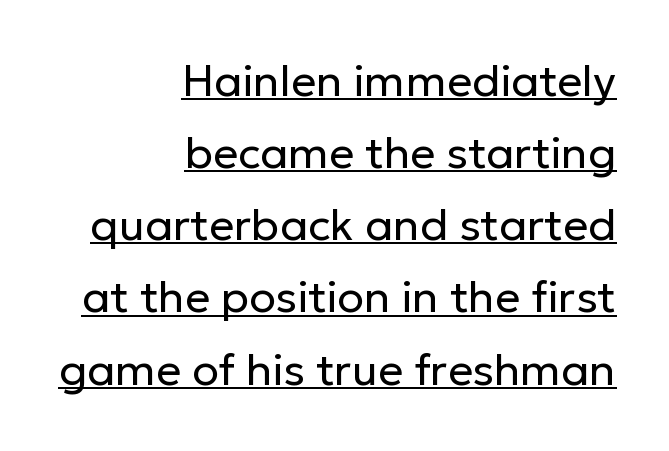
Q: Is the text bold? A: No.
Q: Is the text italic (slanted)? A: No, it is upright.
Q: Is the typeface a serif or a sans-serif typeface? A: Sans-serif.
Q: Is the text underlined? A: Yes.
Q: How is the paragraph aligned? A: Right-aligned.
Q: Is the spacing between letters normal or unusually wide? A: Normal.
Q: Is the spacing between lines tight, normal or loose? A: Normal.
Q: Width (condensed, normal, or wide)? A: Normal.
Q: Stroke contrast? A: Low.
Q: x-height? A: Medium.
Q: Monospaced? A: No.
